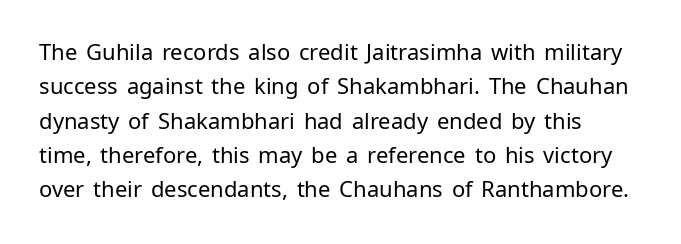
{"italic": "no", "bold": "no", "underline": "no", "line_spacing": "normal", "line_spacing_ratio": 1.56, "letter_spacing": "normal", "letter_spacing_em": 0.0, "glyph_px": 22}
